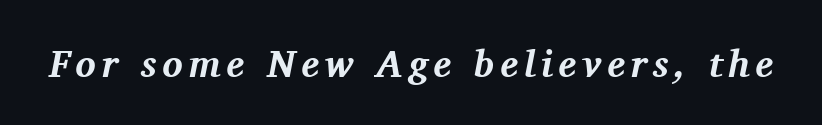
Typesetter's note: full bold, strokes at maximum text heaviness. To sum up the face: it has serifs. The text carries the slant typical of an italic or oblique font. The rendering uses natural spacing where letterforms have individual widths. Honestly, there is no underline to notice here at all.
